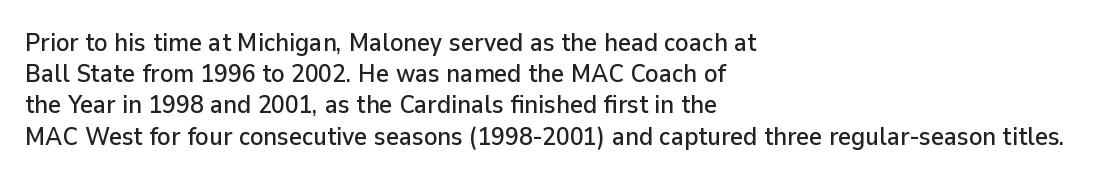
{"italic": "no", "underline": "no", "align": "left", "line_spacing": "normal", "line_spacing_ratio": 1.25, "letter_spacing": "normal", "letter_spacing_em": 0.0, "glyph_px": 25}
